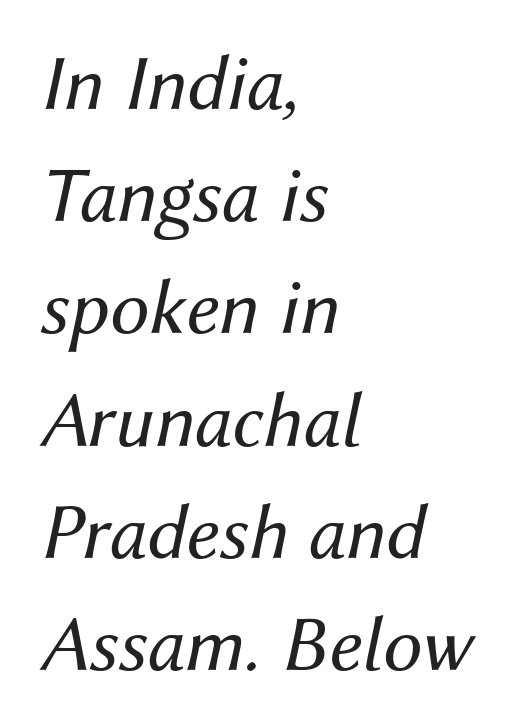
The image shows 79 px regular-weight type, italic (leaning right); set left-aligned, normal line spacing (1.42x), normal letter spacing, not underlined; medium stroke contrast and a medium x-height.
